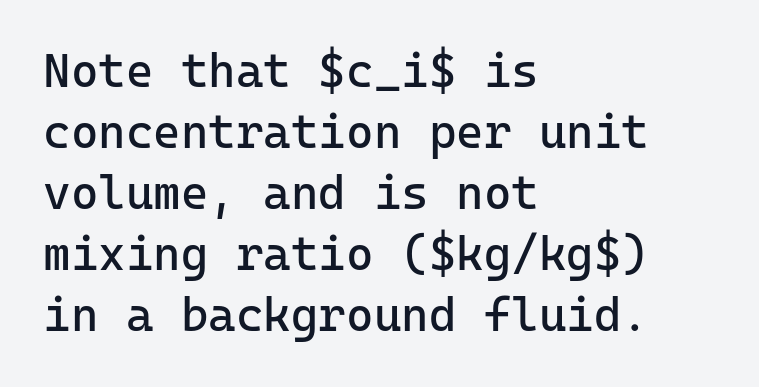
The image shows 47 px regular-weight sans-serif type, upright, monospaced; set left-aligned, normal line spacing (1.3x), normal letter spacing, not underlined; low stroke contrast and a medium x-height.
